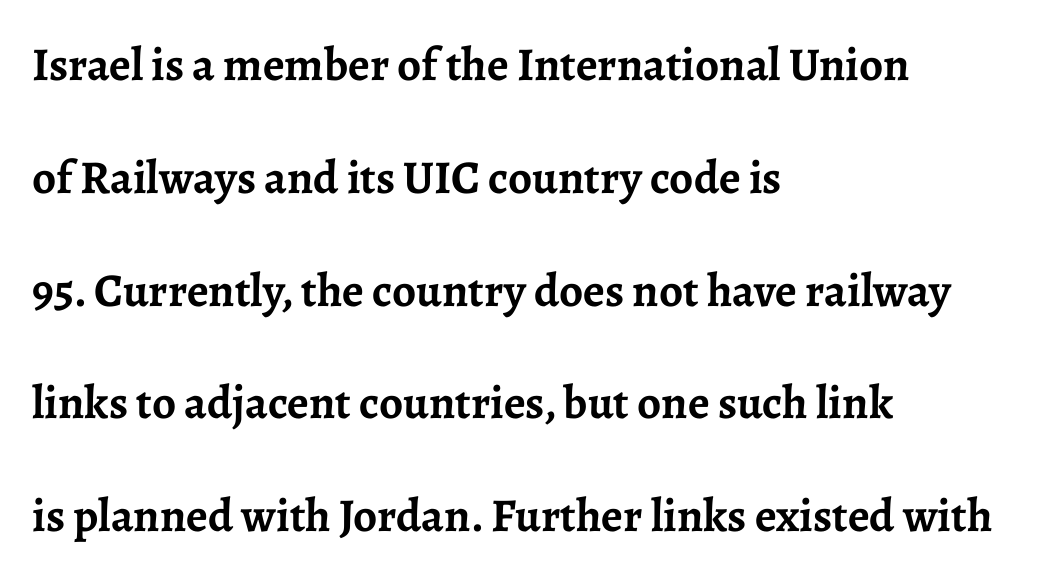
Q: Is the text bold? A: Yes.
Q: Is the text italic (slanted)? A: No, it is upright.
Q: Is the typeface a serif or a sans-serif typeface? A: Serif.
Q: Is the text underlined? A: No.
Q: How is the paragraph aligned? A: Left-aligned.
Q: Is the spacing between letters normal or unusually wide? A: Normal.
Q: Is the spacing between lines tight, normal or loose? A: Loose.
Q: Width (condensed, normal, or wide)? A: Normal.
Q: Stroke contrast? A: Low.
Q: x-height? A: Medium.
Q: Monospaced? A: No.
